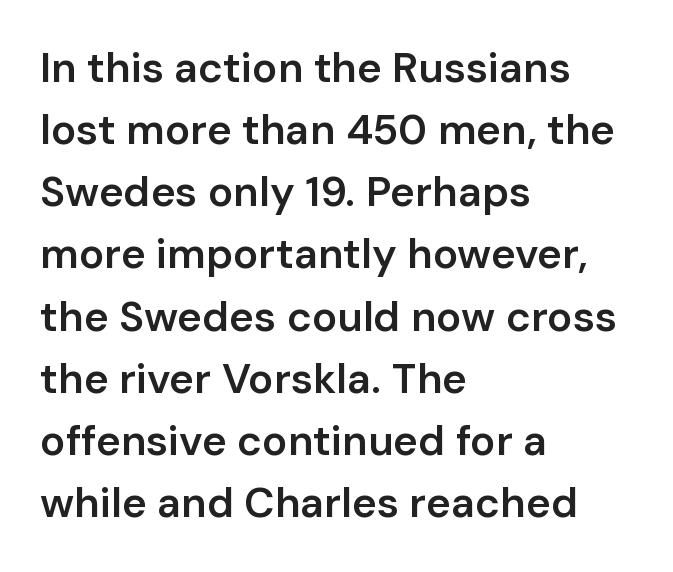
The image shows 42 px semibold sans-serif type, upright; set left-aligned, normal line spacing (1.48x), normal letter spacing, not underlined; low stroke contrast and a medium x-height.
